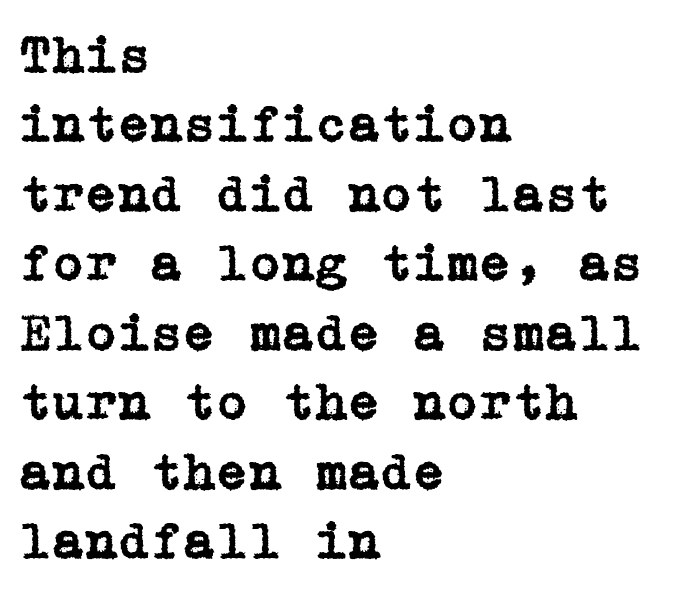
Typographically, this falls in the serif category. This sample uses an upright cut, with every glyph sitting square on the baseline. Quick note: interline space is typical. Beneath every word, the page is bare.
